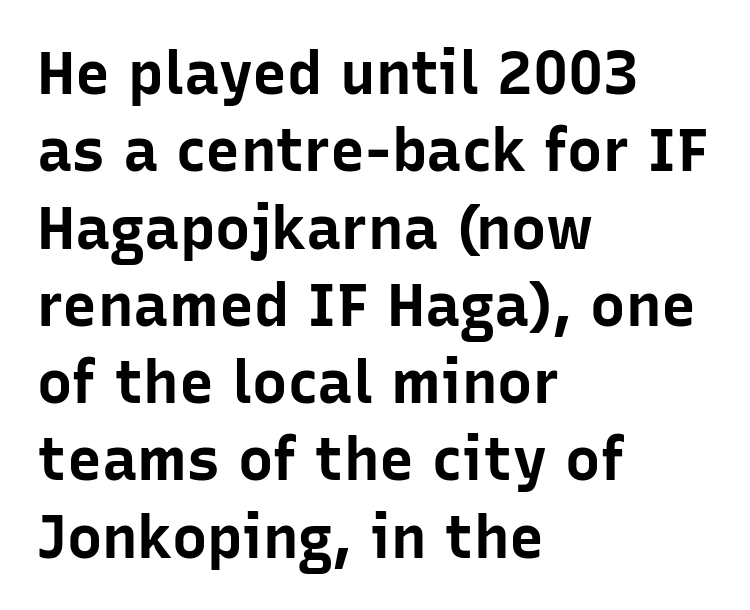
{"serif": "no", "italic": "no", "bold": "yes", "weight": "bold", "width": "normal", "stroke_contrast": "low", "x_height": "medium", "monospaced": "no", "underline": "no", "align": "left", "line_spacing": "normal", "line_spacing_ratio": 1.31, "letter_spacing": "normal", "letter_spacing_em": 0.0, "glyph_px": 59}
